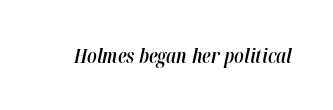
The image shows 20 px text type, italic (leaning right); set normal letter spacing, not underlined.
